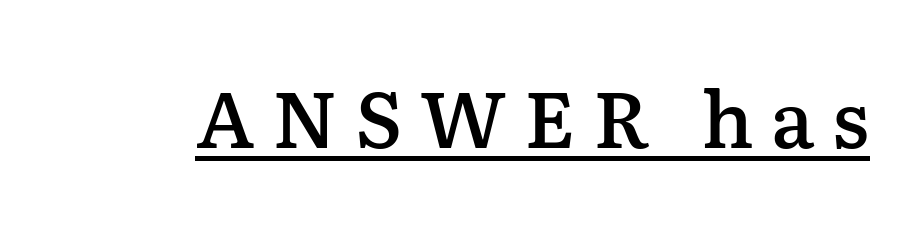
{"serif": "yes", "italic": "no", "bold": "semi", "weight": "semibold", "width": "normal", "stroke_contrast": "low", "x_height": "medium", "monospaced": "no", "underline": "yes", "letter_spacing": "wide", "letter_spacing_em": 0.22, "glyph_px": 79}
